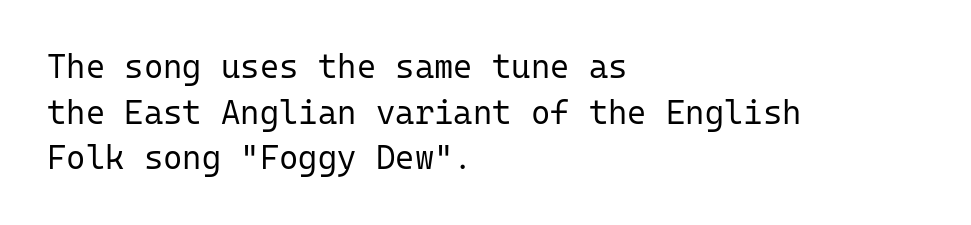
Style check: upright. The baseline area is clear. Regarding serifs, this sample does without them. Nothing unusual about the tracking: characters are spaced as the font intends. Casual observation: everything's shoved over to the left.
